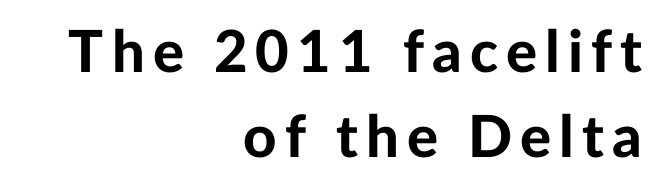
{"serif": "no", "italic": "no", "bold": "yes", "weight": "bold", "width": "normal", "stroke_contrast": "low", "x_height": "medium", "monospaced": "no", "underline": "no", "align": "right", "line_spacing": "normal", "line_spacing_ratio": 1.47, "glyph_px": 58}
